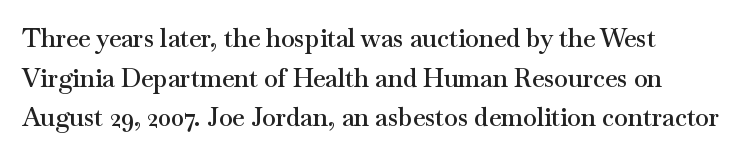
Q: Is the text bold? A: Semi-bold.
Q: Is the text italic (slanted)? A: No, it is upright.
Q: Is the text underlined? A: No.
Q: Is the spacing between letters normal or unusually wide? A: Normal.
Q: Is the spacing between lines tight, normal or loose? A: Normal.
